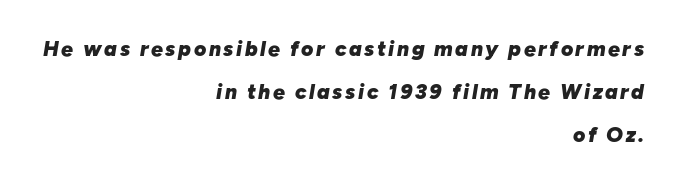
{"italic": "yes", "lean": "right", "slant_degrees": 10, "bold": "yes", "underline": "no", "align": "right", "line_spacing": "loose", "line_spacing_ratio": 2.05, "glyph_px": 21}
